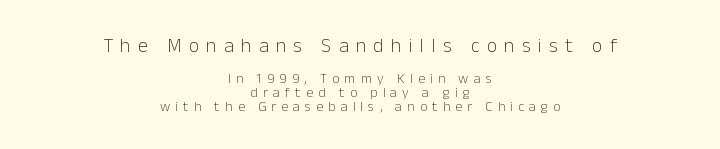
The image shows 20 px text type, upright; set centered, tight line spacing (1.01x), unusually wide letter spacing (+0.37 em), not underlined; the first (top) block is 1.43x larger.
